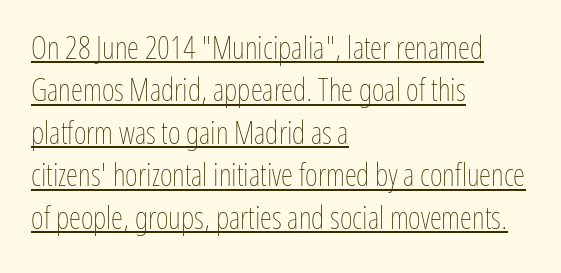
Does the leading feel generous? No, just average. All the whitespace from short lines collects on the right. Does a line run under the words? Yes, clearly. Stems here are at most as thick as an everyday book face.
